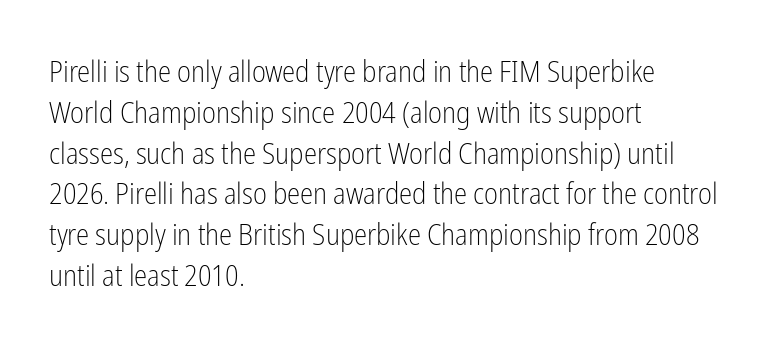
Q: Is the text bold? A: No.
Q: Is the text italic (slanted)? A: No, it is upright.
Q: Is the typeface a serif or a sans-serif typeface? A: Sans-serif.
Q: Is the text underlined? A: No.
Q: How is the paragraph aligned? A: Left-aligned.
Q: Is the spacing between letters normal or unusually wide? A: Normal.
Q: Is the spacing between lines tight, normal or loose? A: Normal.
Q: Width (condensed, normal, or wide)? A: Condensed.
Q: Stroke contrast? A: Low.
Q: x-height? A: Medium.
Q: Monospaced? A: No.
